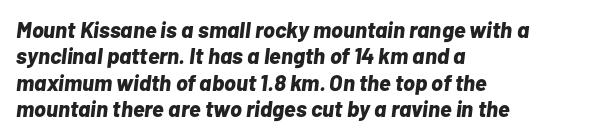
The image shows 22 px bold type, italic (leaning right); set left-aligned, line spacing 1.2x, normal letter spacing, not underlined.
